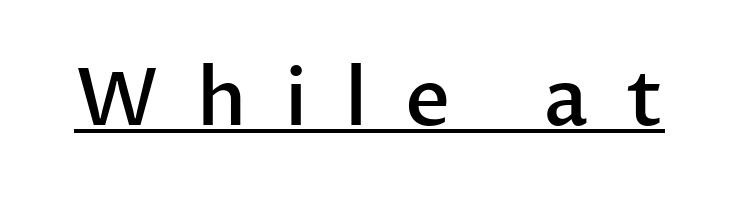
Q: Is the text bold? A: Semi-bold.
Q: Is the text italic (slanted)? A: No, it is upright.
Q: Is the typeface a serif or a sans-serif typeface? A: Sans-serif.
Q: Is the text underlined? A: Yes.
Q: Is the spacing between letters normal or unusually wide? A: Unusually wide.
Q: Width (condensed, normal, or wide)? A: Normal.
Q: Stroke contrast? A: Low.
Q: x-height? A: Medium.
Q: Monospaced? A: No.
